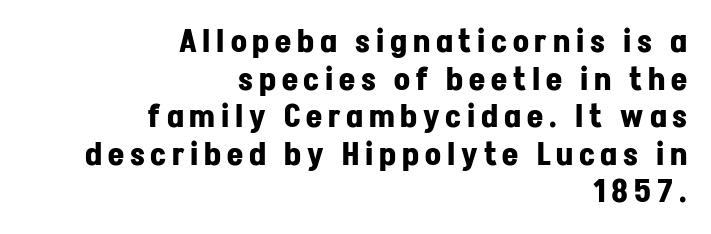
Q: Is the text bold? A: Yes.
Q: Is the text italic (slanted)? A: No, it is upright.
Q: Is the typeface a serif or a sans-serif typeface? A: Sans-serif.
Q: Is the text underlined? A: No.
Q: How is the paragraph aligned? A: Right-aligned.
Q: Width (condensed, normal, or wide)? A: Normal.
Q: Stroke contrast? A: Low.
Q: x-height? A: Medium.
Q: Monospaced? A: No.
